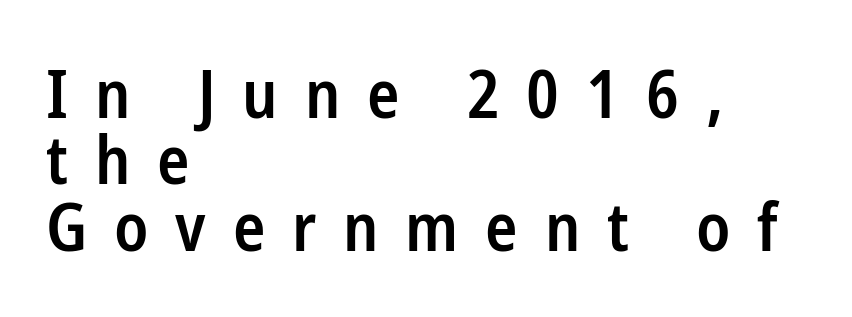
Does the leading feel generous? Not at all — it's pinched. Each letter keeps its own natural width here, so spacing adapts to shape. The words here are not underlined. Alignment: flush left. Honestly, the letter spacing is so wide it's the main thing you notice.
